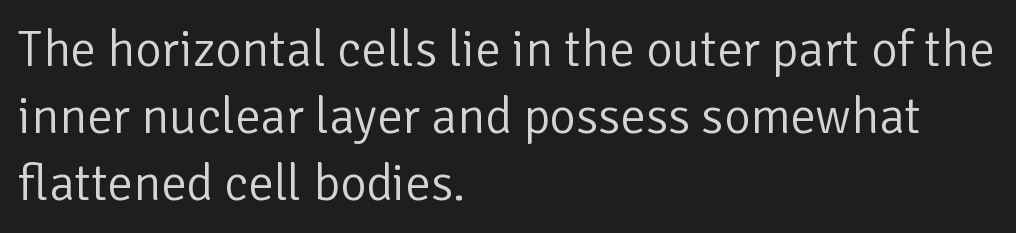
{"serif": "no", "italic": "no", "bold": "no", "weight": "light", "width": "normal", "stroke_contrast": "low", "x_height": "medium", "monospaced": "no", "underline": "no", "align": "left", "line_spacing": "normal", "line_spacing_ratio": 1.31, "letter_spacing": "normal", "letter_spacing_em": 0.0, "glyph_px": 51}
